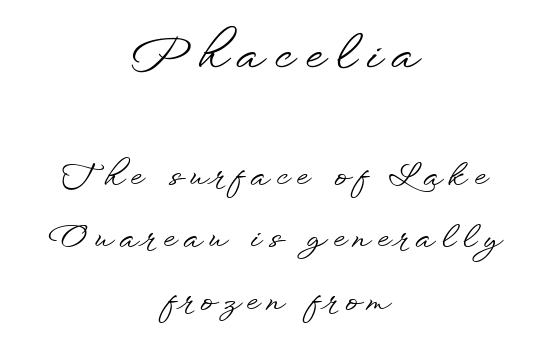
{"serif": "no", "width": "wide", "stroke_contrast": "low", "x_height": "small", "monospaced": "no", "underline": "no", "align": "center", "line_spacing": "loose", "line_spacing_ratio": 2.02, "letter_spacing": "wide", "letter_spacing_em": 0.24, "larger_block": "first", "size_ratio": 1.48, "glyph_px": 46}
